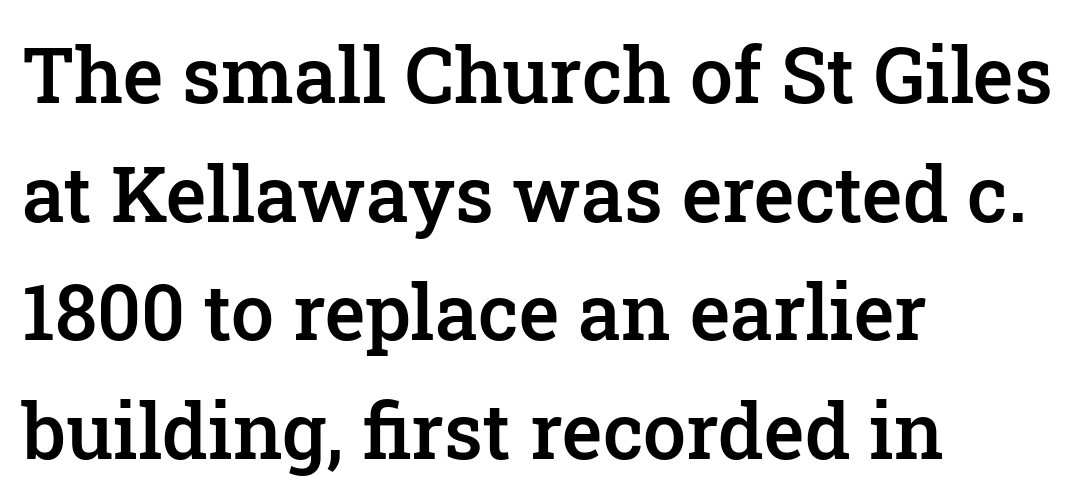
The image shows 77 px semibold serif type, upright; set left-aligned, normal line spacing (1.54x), normal letter spacing, not underlined; low stroke contrast and a medium x-height.
